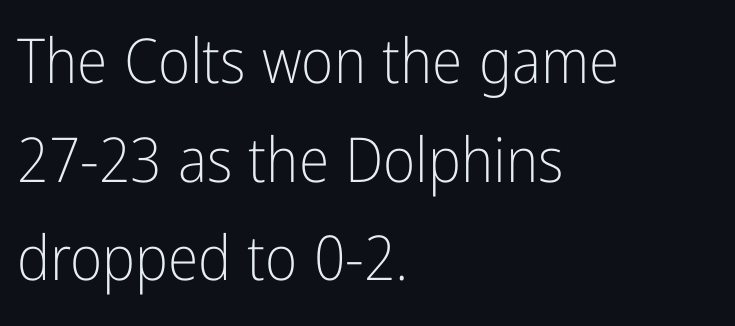
The image shows 62 px light, condensed sans-serif type, upright; set left-aligned, normal line spacing (1.59x), normal letter spacing, not underlined; low stroke contrast and a medium x-height.
